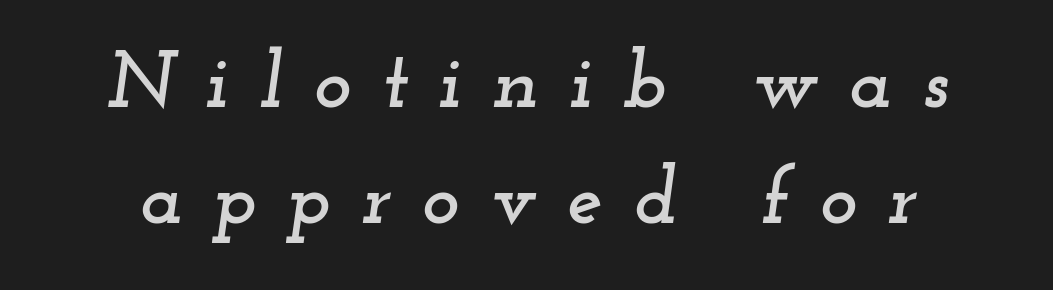
Spacing verdict: proportional, widths tailored to each character. Serifs: yes, visible at the terminals of the letterforms. The gap between lines stays unmarked. There is plenty of visible air inserted between adjacent glyphs. Baseline-to-baseline distance is the conventional proportion of letter height.
